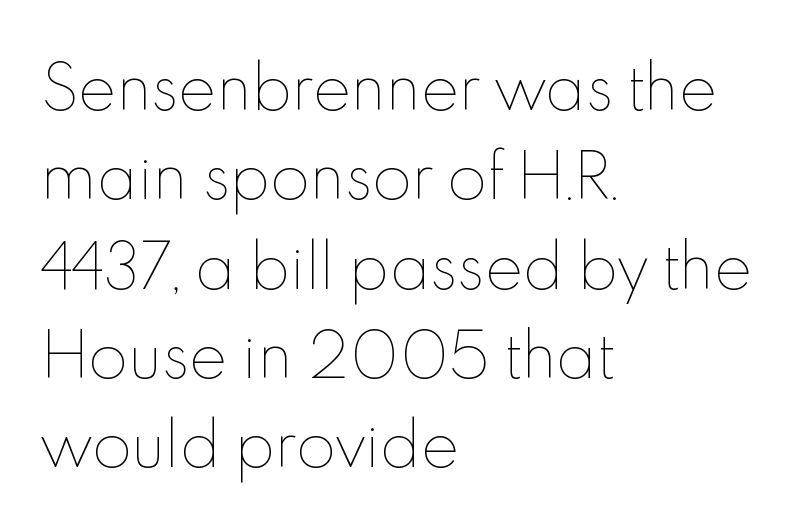
Q: Is the text bold? A: No.
Q: Is the text italic (slanted)? A: No, it is upright.
Q: Is the text underlined? A: No.
Q: How is the paragraph aligned? A: Left-aligned.
Q: Is the spacing between letters normal or unusually wide? A: Normal.
Q: Is the spacing between lines tight, normal or loose? A: Normal.
Q: Width (condensed, normal, or wide)? A: Normal.
Q: x-height? A: Small.
Q: Monospaced? A: No.
